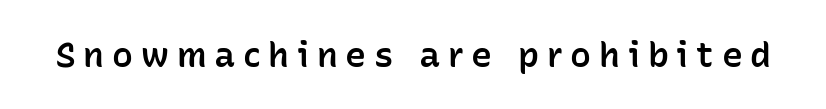
Q: Is the text bold? A: Semi-bold.
Q: Is the text italic (slanted)? A: No, it is upright.
Q: Is the typeface a serif or a sans-serif typeface? A: Sans-serif.
Q: Is the text underlined? A: No.
Q: Is the spacing between letters normal or unusually wide? A: Unusually wide.
Q: Width (condensed, normal, or wide)? A: Normal.
Q: Stroke contrast? A: Low.
Q: x-height? A: Medium.
Q: Monospaced? A: No.
